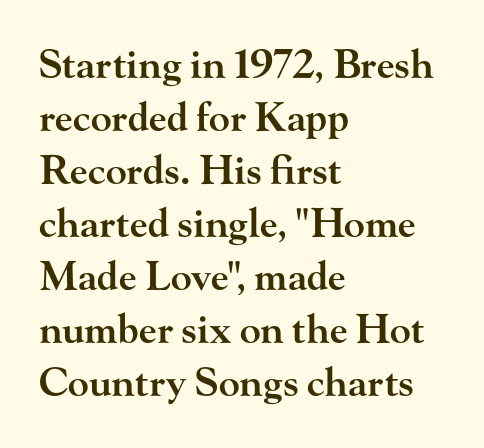
Q: Is the text bold? A: Semi-bold.
Q: Is the text italic (slanted)? A: No, it is upright.
Q: Is the typeface a serif or a sans-serif typeface? A: Serif.
Q: Is the text underlined? A: No.
Q: How is the paragraph aligned? A: Left-aligned.
Q: Is the spacing between letters normal or unusually wide? A: Normal.
Q: Is the spacing between lines tight, normal or loose? A: Normal.
Q: Width (condensed, normal, or wide)? A: Wide.
Q: Stroke contrast? A: High.
Q: x-height? A: Small.
Q: Monospaced? A: No.
